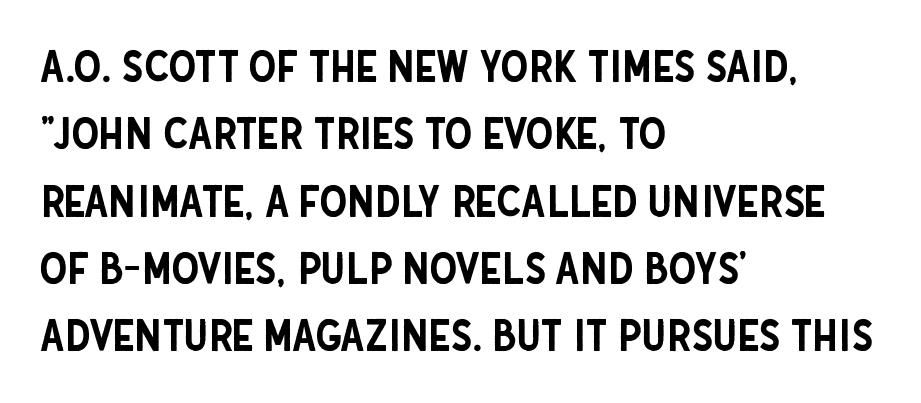
{"serif": "no", "italic": "no", "width": "condensed", "stroke_contrast": "low", "x_height": "large", "monospaced": "no", "underline": "no", "align": "left", "line_spacing": "normal", "line_spacing_ratio": 1.53, "letter_spacing": "normal", "letter_spacing_em": 0.0, "glyph_px": 44}
